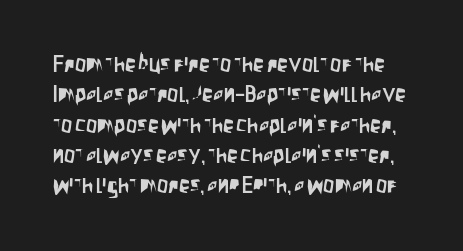
The image shows 22 px text type, upright; set normal line spacing (1.38x), normal letter spacing, not underlined.
